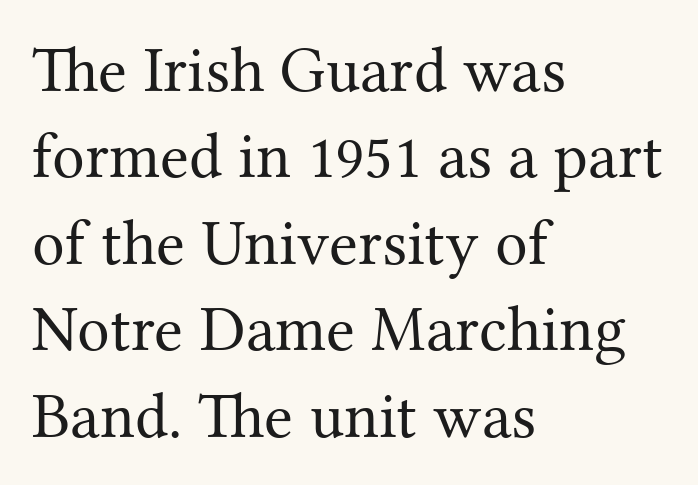
The characters are drawn with everyday or finer stroke widths. Here the designer chose a conventional face with non-uniform glyph widths. Bare-footed words on every line. Does the lettering tilt? It doesn't — this is upright.
